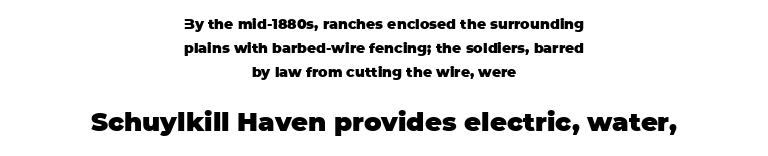
The image shows 26 px bold type, upright; set centered, line spacing 1.72x, normal letter spacing, not underlined; the second (bottom) block is 1.86x larger.
